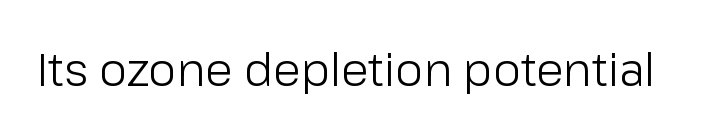
The image shows 45 px light sans-serif type, upright; set normal letter spacing, not underlined; low stroke contrast and a medium x-height.
